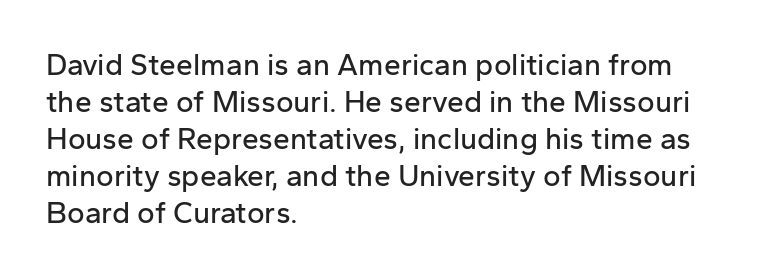
Q: Is the text italic (slanted)? A: No, it is upright.
Q: Is the typeface a serif or a sans-serif typeface? A: Sans-serif.
Q: Is the text underlined? A: No.
Q: How is the paragraph aligned? A: Left-aligned.
Q: Is the spacing between letters normal or unusually wide? A: Normal.
Q: Width (condensed, normal, or wide)? A: Normal.
Q: Stroke contrast? A: Low.
Q: x-height? A: Medium.
Q: Monospaced? A: No.
